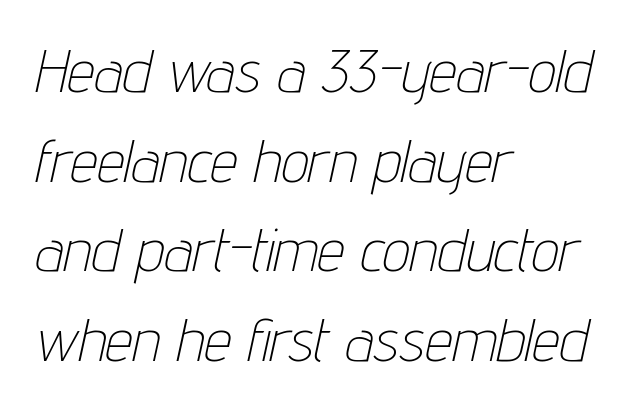
Any mark beneath the type? The region is blank. Layout note: lines flush left. Each new line begins a customary step beneath the previous one. In terms of posture, this sample is oblique. Students, note that the glyphs here touch the page at normal intervals. Looks like regular typesetting: each glyph gets only the width it needs.
